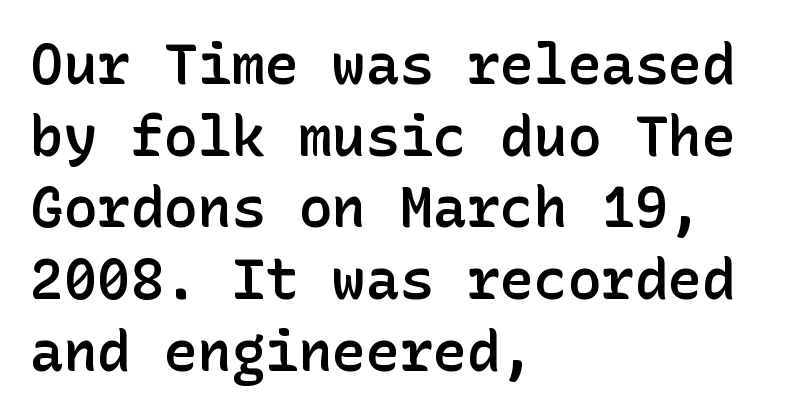
The image shows 56 px semibold sans-serif type, upright; set left-aligned, normal line spacing (1.28x), normal letter spacing, not underlined; low stroke contrast and a medium x-height.
